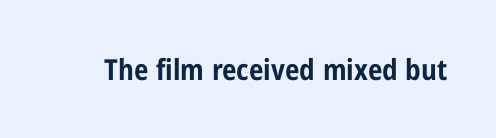
The image shows 29 px bold, condensed sans-serif type, upright; set normal letter spacing, not underlined; low stroke contrast and a medium x-height.
